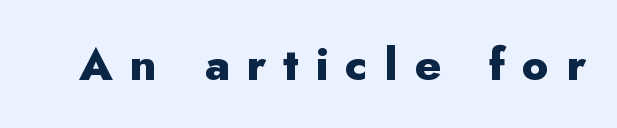
The image shows 45 px heavy sans-serif type, upright; set unusually wide letter spacing (+0.38 em), not underlined; low stroke contrast and a small x-height.
